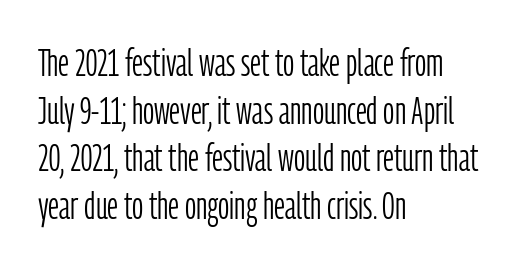
Q: Is the text bold? A: No.
Q: Is the text italic (slanted)? A: No, it is upright.
Q: Is the typeface a serif or a sans-serif typeface? A: Sans-serif.
Q: Is the text underlined? A: No.
Q: How is the paragraph aligned? A: Left-aligned.
Q: Is the spacing between letters normal or unusually wide? A: Normal.
Q: Width (condensed, normal, or wide)? A: Condensed.
Q: Stroke contrast? A: Low.
Q: x-height? A: Medium.
Q: Monospaced? A: No.
